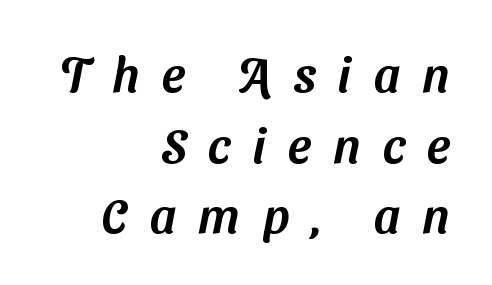
The type is letterspaced generously, with wide tracking. The gap between lines stays unmarked. Evenly set lines give the paragraph a standard silhouette. Leftover space on each line is placed entirely before the opening word.
